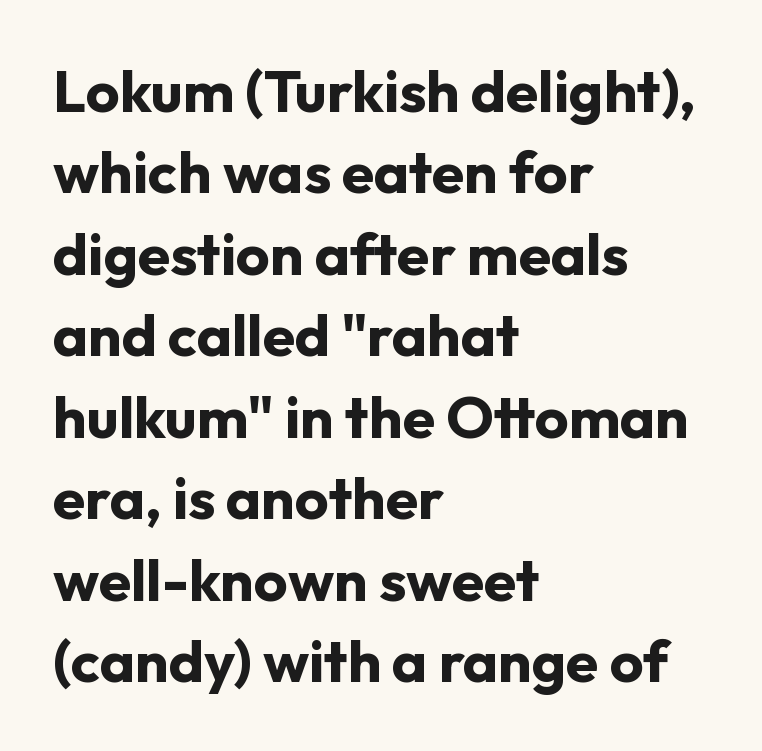
Horizontal bands of white between lines are of average thickness. A typesetter would label this face a sans. Each line starts at the same left margin while the right side varies. On the weight axis this lands at bold, roughly 700. Quick note: underline off.
